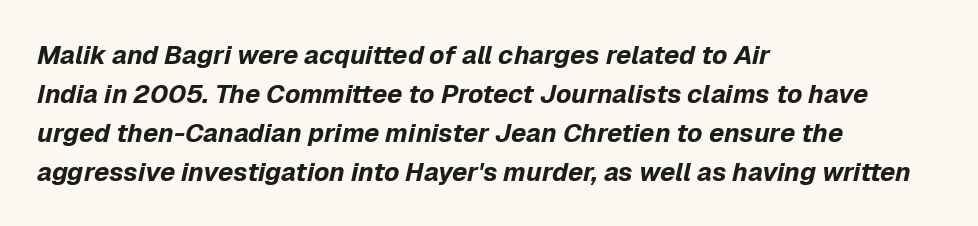
{"italic": "yes", "lean": "right", "slant_degrees": 12, "bold": "yes", "underline": "no", "align": "left", "line_spacing": "normal", "line_spacing_ratio": 1.5, "letter_spacing": "normal", "letter_spacing_em": 0.0, "glyph_px": 26}
